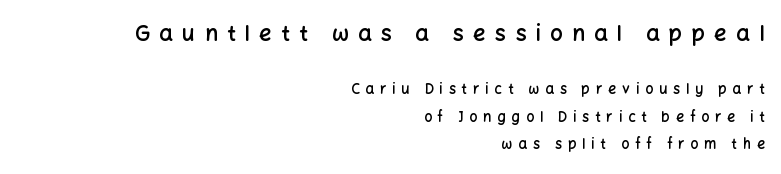
Q: Is the text bold? A: Semi-bold.
Q: Is the text italic (slanted)? A: No, it is upright.
Q: Is the text underlined? A: No.
Q: How is the paragraph aligned? A: Right-aligned.
Q: Is the spacing between letters normal or unusually wide? A: Unusually wide.
Q: Is the spacing between lines tight, normal or loose? A: Loose.
Q: Which block of text is set in a larger size, the first (top) or the second (bottom)? A: The first (top) one.
